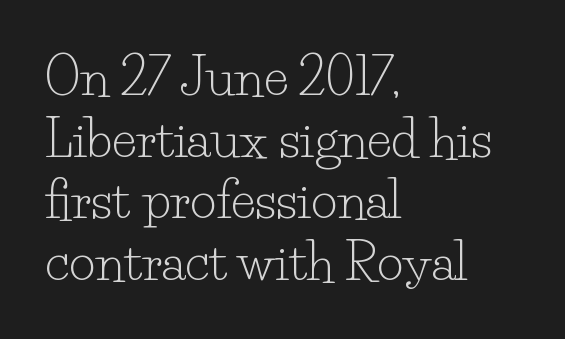
Q: Is the text bold? A: No.
Q: Is the text italic (slanted)? A: No, it is upright.
Q: Is the typeface a serif or a sans-serif typeface? A: Serif.
Q: Is the text underlined? A: No.
Q: How is the paragraph aligned? A: Left-aligned.
Q: Is the spacing between letters normal or unusually wide? A: Normal.
Q: Width (condensed, normal, or wide)? A: Normal.
Q: Stroke contrast? A: Low.
Q: x-height? A: Small.
Q: Monospaced? A: No.
